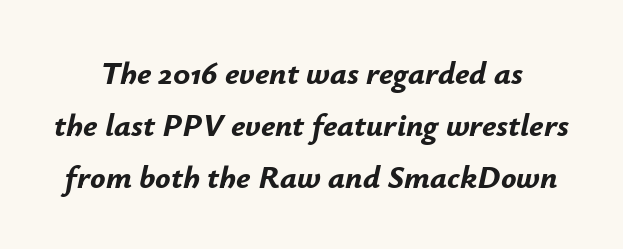
Q: Is the text bold? A: Yes.
Q: Is the text italic (slanted)? A: Yes, it leans right by about 12 degrees.
Q: Is the text underlined? A: No.
Q: Is the spacing between letters normal or unusually wide? A: Normal.
Q: Is the spacing between lines tight, normal or loose? A: Normal.
Q: Width (condensed, normal, or wide)? A: Normal.
Q: Stroke contrast? A: Low.
Q: x-height? A: Small.
Q: Monospaced? A: No.
